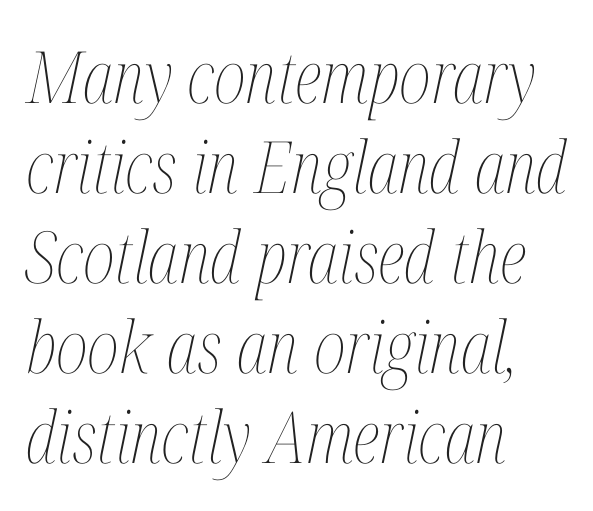
Inter-character spacing is left at the font's built-in metrics. If you drew a ruler down the left edge, every line would touch it. Varying glyph widths throughout — classic text-font behaviour. This rendering features lettering with no underline. Heft: none added — not bold. The whole block is typeset with a tilt.
